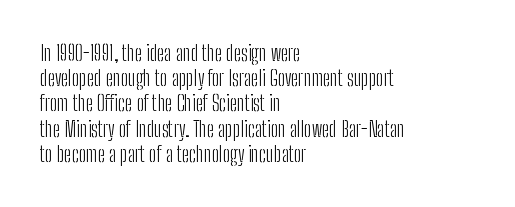
{"italic": "no", "bold": "no", "underline": "no", "align": "left", "line_spacing_ratio": 1.2, "letter_spacing": "normal", "letter_spacing_em": 0.0, "glyph_px": 21}
